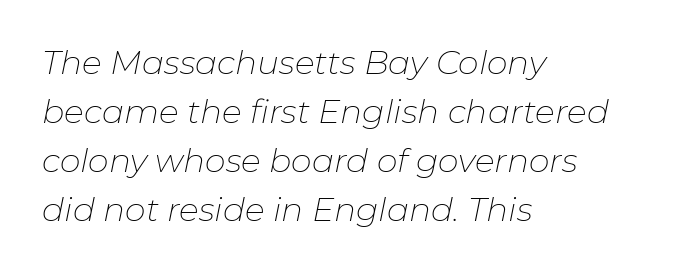
Looks like regular typesetting: each glyph gets only the width it needs. This reads as an unemphasized weight, regular at the heaviest. Layout note: lines flush left. Short note: letters normally spaced. Check the space under the baseline: it is left empty.
